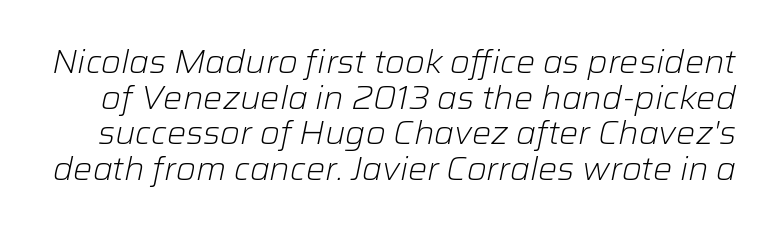
The image shows 32 px light type, italic (leaning right); set tight line spacing (1.11x), normal letter spacing, not underlined; low stroke contrast and a medium x-height.
